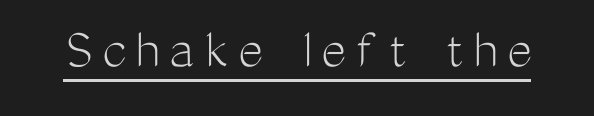
Posture: straight, roman, zero tilt. What decoration does the sample have? An underline. Look at the bottom of the vertical strokes: they stop flat, with no serifs. These glyphs show unthickened strokes, regular width or finer. Each letter keeps its own natural width here, so spacing adapts to shape.
